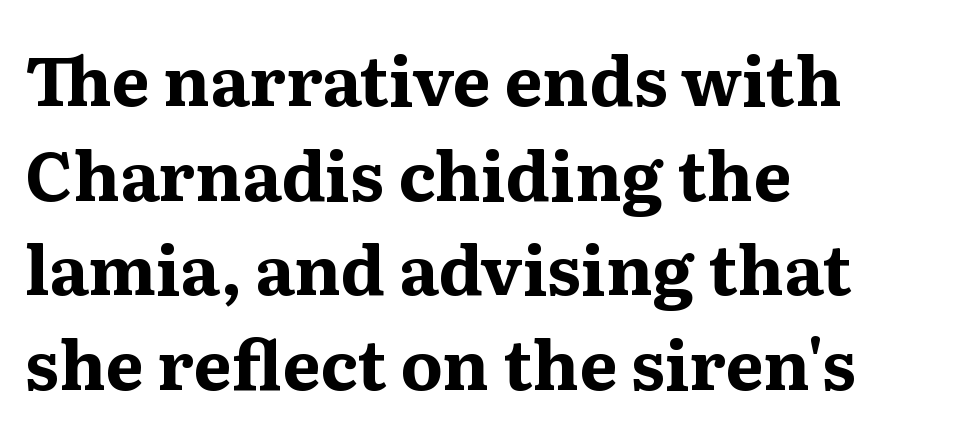
If you drew a line through each stem, it would be perfectly vertical. The line texture is even and compact thanks to regular tracking. The string is rendered with underlining switched off. Do the characters align in a grid? No, the font is proportional. The vertical gap from one line to the next is medium.
